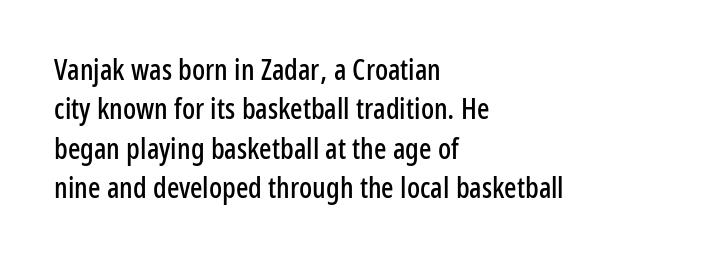
{"serif": "no", "italic": "no", "width": "condensed", "stroke_contrast": "low", "x_height": "medium", "monospaced": "no", "underline": "no", "align": "left", "line_spacing": "normal", "line_spacing_ratio": 1.36, "letter_spacing": "normal", "letter_spacing_em": 0.0, "glyph_px": 29}
